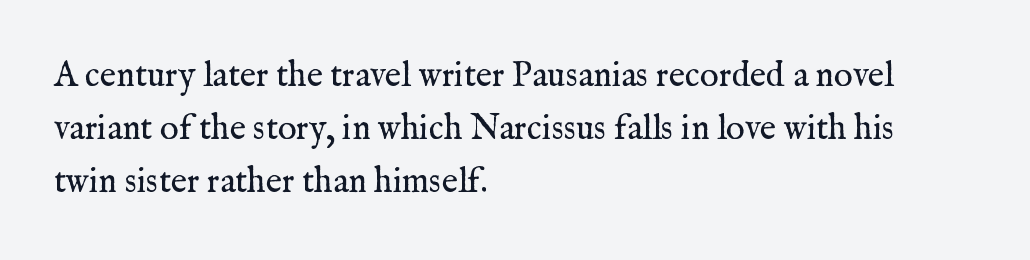
Q: Is the text bold? A: No.
Q: Is the text italic (slanted)? A: No, it is upright.
Q: Is the typeface a serif or a sans-serif typeface? A: Serif.
Q: Is the text underlined? A: No.
Q: How is the paragraph aligned? A: Left-aligned.
Q: Is the spacing between letters normal or unusually wide? A: Normal.
Q: Is the spacing between lines tight, normal or loose? A: Normal.
Q: Width (condensed, normal, or wide)? A: Normal.
Q: Stroke contrast? A: Medium.
Q: x-height? A: Medium.
Q: Monospaced? A: No.
